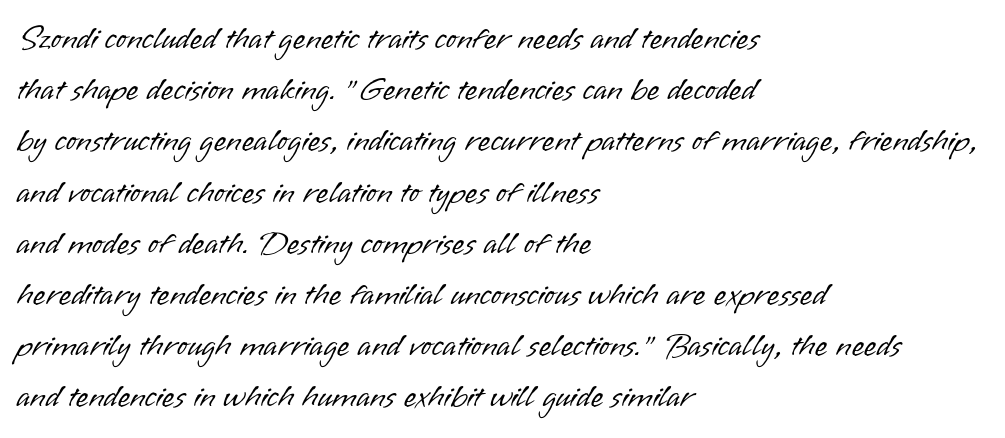
{"serif": "no", "bold": "no", "weight": "light", "width": "normal", "stroke_contrast": "low", "x_height": "small", "monospaced": "no", "underline": "no", "align": "left", "line_spacing": "normal", "line_spacing_ratio": 1.6, "letter_spacing": "normal", "letter_spacing_em": 0.0, "glyph_px": 32}
